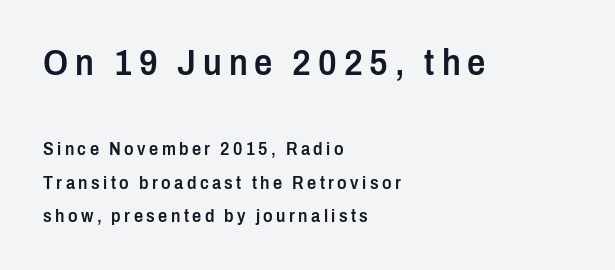
Varying glyph widths throughout — classic text-font behaviour. Check under the words: just untouched page. Large over small — that's the arrangement of the two blocks here. A typesetter would label this face a sans. Ordinary non-slanted type is in use.
